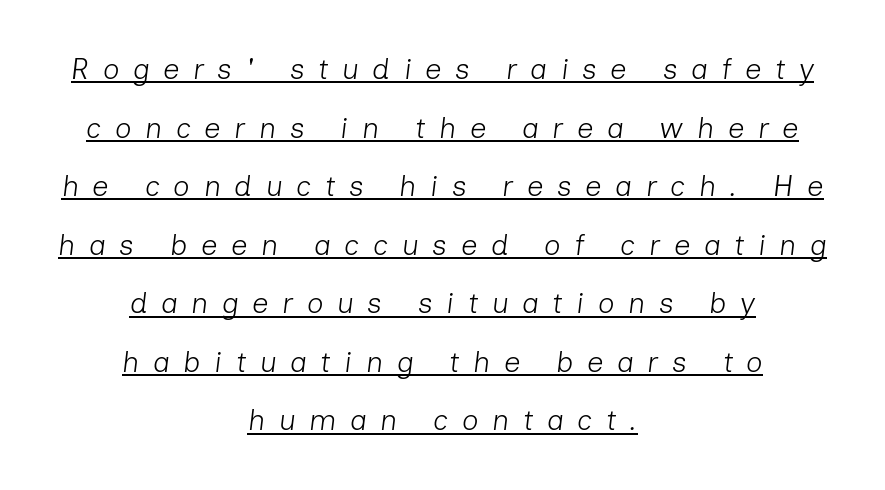
Q: Is the text bold? A: No.
Q: Is the text italic (slanted)? A: Yes, it leans right by about 7 degrees.
Q: Is the text underlined? A: Yes.
Q: How is the paragraph aligned? A: Centered.
Q: Is the spacing between letters normal or unusually wide? A: Unusually wide.
Q: Is the spacing between lines tight, normal or loose? A: Loose.
Q: Width (condensed, normal, or wide)? A: Normal.
Q: Stroke contrast? A: Low.
Q: x-height? A: Medium.
Q: Monospaced? A: No.
